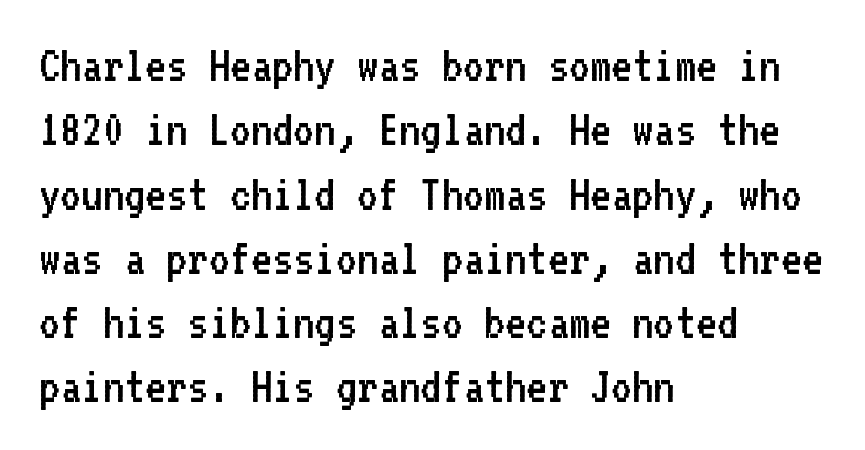
Alignment: flush left. Rule under the text: the space is simply empty. The letters stand upright; this is a roman face. Summary of weight: not heavy and not bold. You could count columns in this text — the font is strictly monospaced. The characters display no serif detailing; their extremities are plain.
